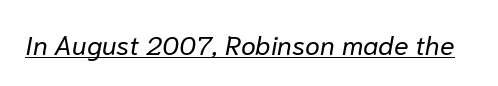
{"italic": "yes", "lean": "right", "slant_degrees": 10, "bold": "no", "underline": "yes", "letter_spacing": "normal", "letter_spacing_em": 0.0, "glyph_px": 27}
